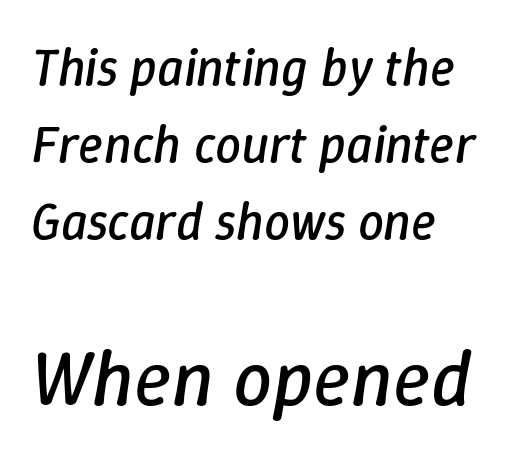
Typesetter's note — lower block bumped up in size, upper block left smaller. Inter-character spacing is left at the font's built-in metrics. The foot of each line stays bare and open. The letters are slanted; this is an italic face. The strokes carry an ordinary text weight at most. Character widths vary here, with narrow letters taking less room than wide ones.
